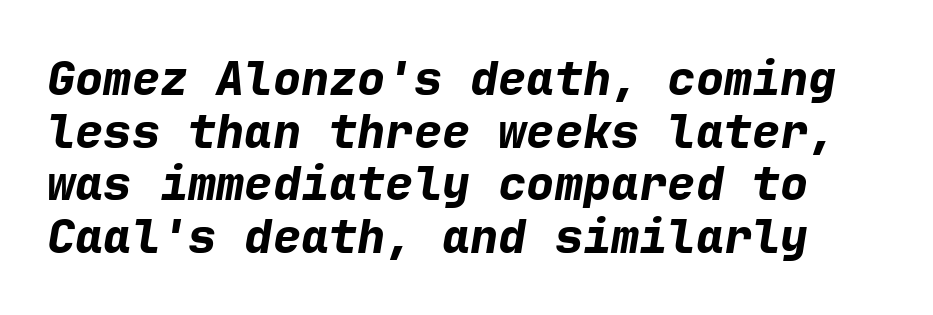
{"italic": "yes", "lean": "right", "slant_degrees": 9, "bold": "yes", "weight": "bold", "width": "normal", "stroke_contrast": "low", "x_height": "medium", "monospaced": "yes", "underline": "no", "line_spacing": "tight", "line_spacing_ratio": 1.12, "letter_spacing": "normal", "letter_spacing_em": 0.0, "glyph_px": 47}
